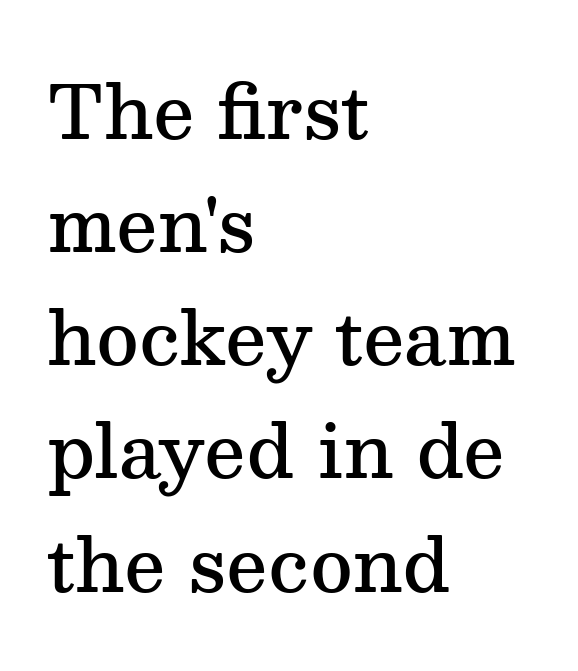
You could not count columns in this text — the font is proportionally spaced. The lettering holds an erect, upright posture throughout. Notice how the passage keeps a crisp vertical edge on the left only. What kind of face is this? One with serifs. Short note: letters normally spaced. Heft: intermediate — a semibold.
